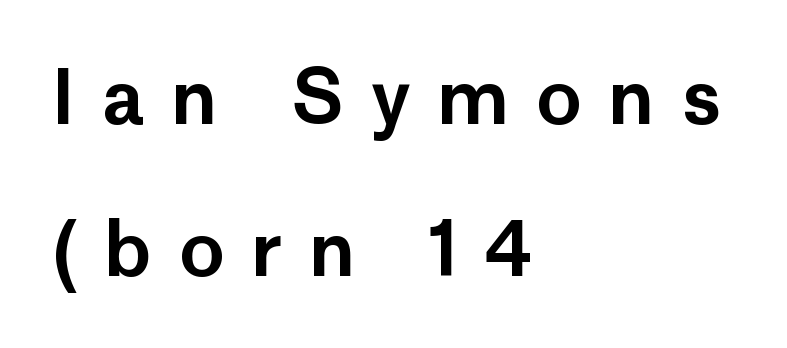
Q: Is the text italic (slanted)? A: No, it is upright.
Q: Is the typeface a serif or a sans-serif typeface? A: Sans-serif.
Q: Is the text underlined? A: No.
Q: How is the paragraph aligned? A: Left-aligned.
Q: Is the spacing between letters normal or unusually wide? A: Unusually wide.
Q: Is the spacing between lines tight, normal or loose? A: Loose.
Q: Width (condensed, normal, or wide)? A: Normal.
Q: Stroke contrast? A: Low.
Q: x-height? A: Medium.
Q: Monospaced? A: No.
